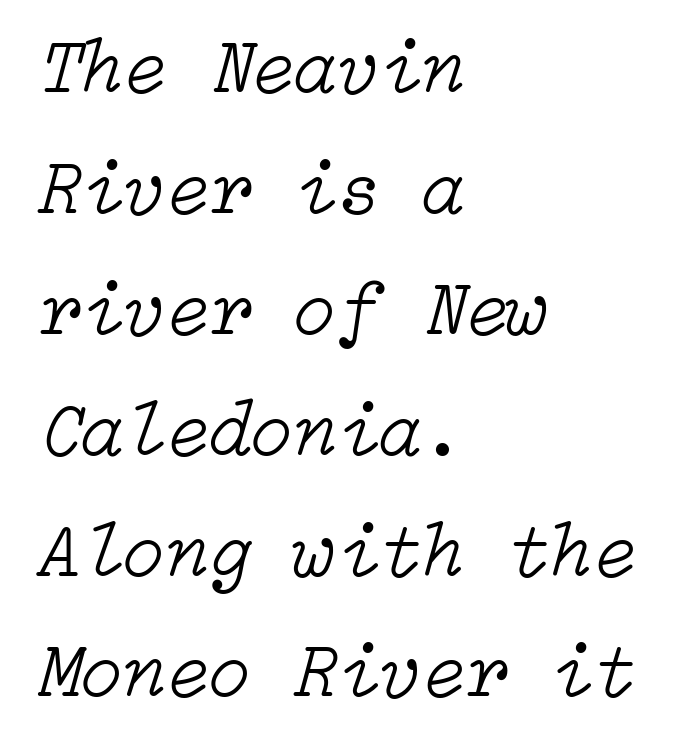
Rule under the text: the space is simply empty. Notice how descenders clear the ascenders below comfortably — that's standard leading. Layout note: lines flush left. A quiet, ordinary-to-light weight characterises the typeface. Slant detected: the letters are inclined. Caption: standard tracking, unaltered.
